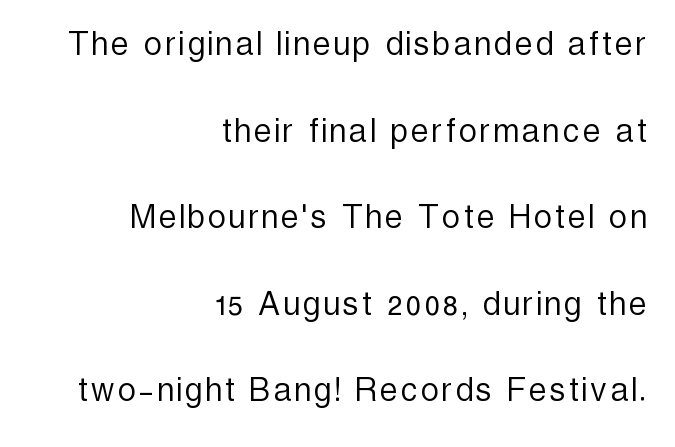
Do the characters align in a grid? No, the font is proportional. The compositor pushed each line to the right boundary. The cut favours lightness, reaching ordinary text weight at its darkest. Descender tails drop into unmarked territory. The passage shown stacks its lines with a broad gap. Does the lettering tilt? It doesn't — this is upright.
